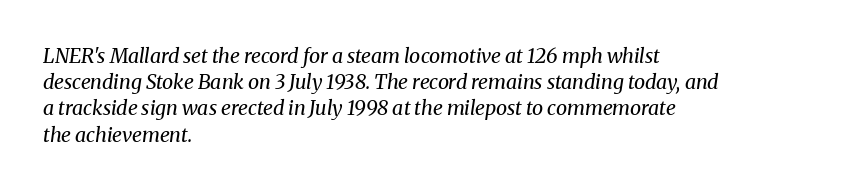
{"italic": "yes", "lean": "right", "slant_degrees": 8, "bold": "no", "underline": "no", "align": "left", "line_spacing": "normal", "line_spacing_ratio": 1.31, "letter_spacing": "normal", "letter_spacing_em": 0.0, "glyph_px": 20}
